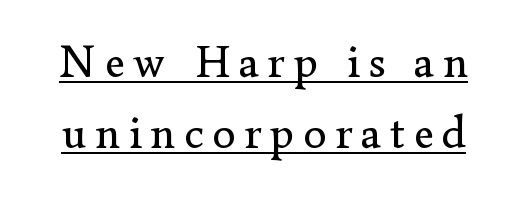
The image shows 46 px regular-weight serif type, upright; set normal line spacing (1.55x), underlined; low stroke contrast and a small x-height.
